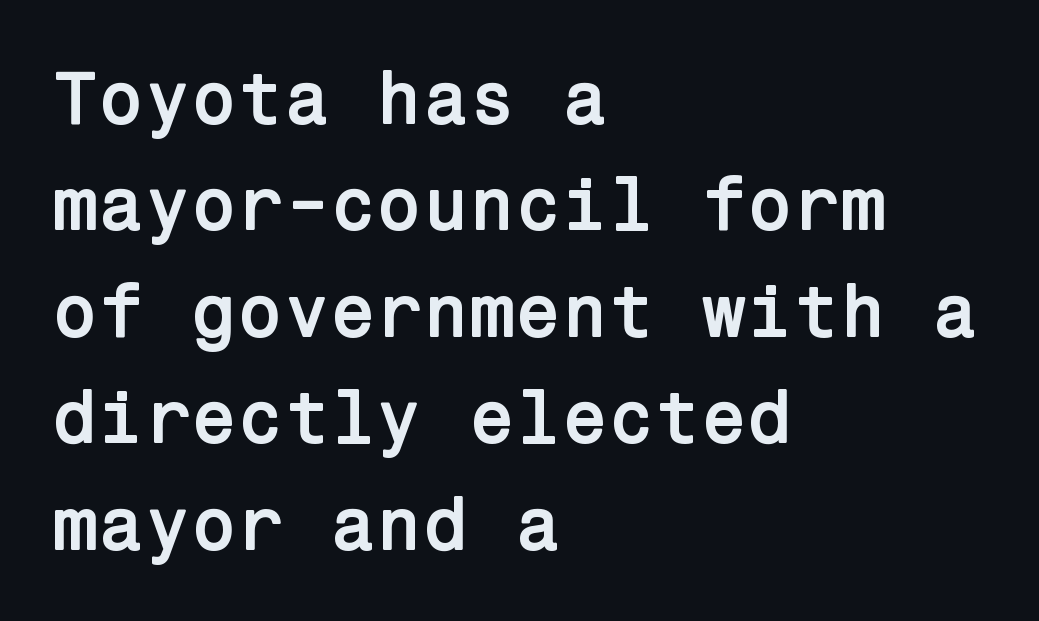
The image shows 75 px semibold sans-serif type, upright; set left-aligned, normal line spacing (1.42x), normal letter spacing, not underlined; low stroke contrast and a medium x-height.
